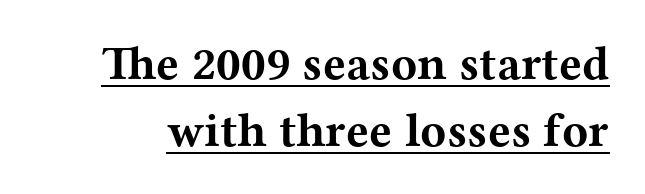
{"serif": "yes", "italic": "no", "bold": "yes", "weight": "bold", "width": "wide", "stroke_contrast": "medium", "x_height": "medium", "monospaced": "no", "underline": "yes", "line_spacing": "normal", "line_spacing_ratio": 1.39, "letter_spacing": "normal", "letter_spacing_em": 0.0, "glyph_px": 48}
